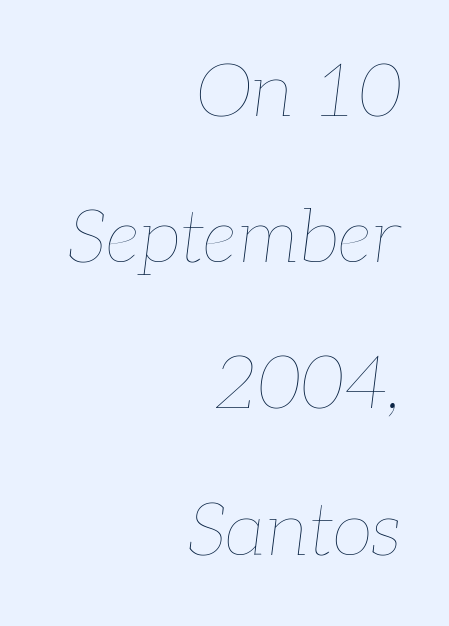
These lines are rendered in a variable-pitch font. Yep, that's italic — everything's leaning. Where is the straight margin? On the right. These glyphs show unthickened strokes, regular width or finer. Airy leading.
